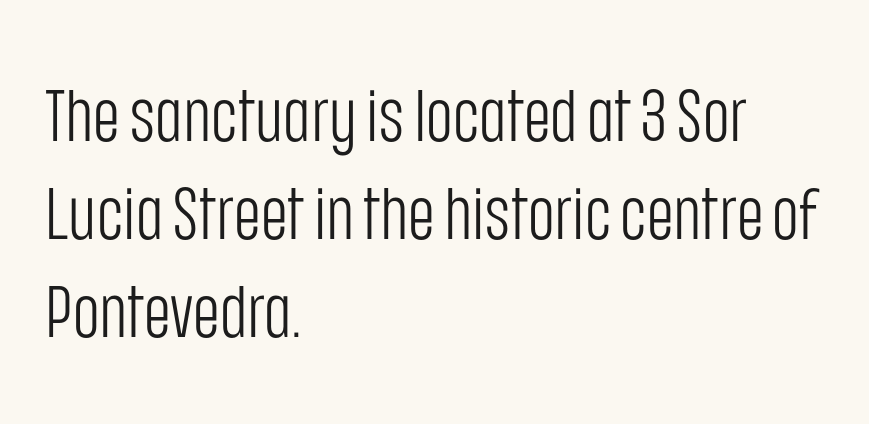
Q: Is the text bold? A: No.
Q: Is the text italic (slanted)? A: No, it is upright.
Q: Is the typeface a serif or a sans-serif typeface? A: Sans-serif.
Q: Is the text underlined? A: No.
Q: How is the paragraph aligned? A: Left-aligned.
Q: Is the spacing between letters normal or unusually wide? A: Normal.
Q: Is the spacing between lines tight, normal or loose? A: Normal.
Q: Width (condensed, normal, or wide)? A: Condensed.
Q: Stroke contrast? A: Low.
Q: x-height? A: Large.
Q: Monospaced? A: No.
